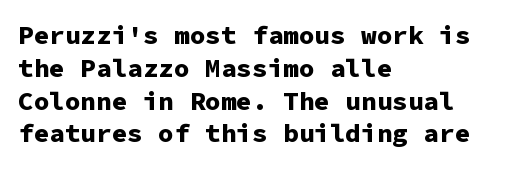
The image shows 26 px bold type, upright; set left-aligned, normal line spacing (1.26x), normal letter spacing, not underlined.
